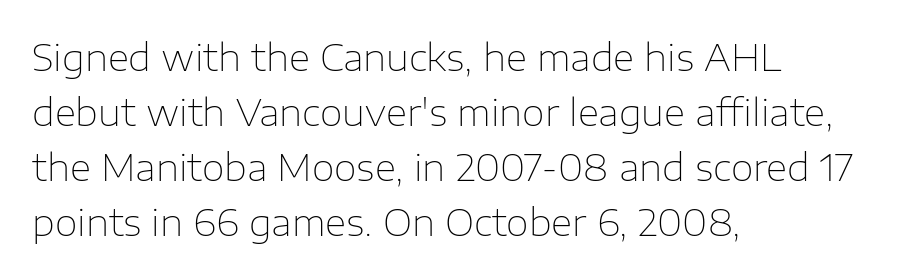
The image shows 37 px thin sans-serif type, upright; set left-aligned, normal line spacing (1.49x), normal letter spacing, not underlined; low stroke contrast and a medium x-height.
